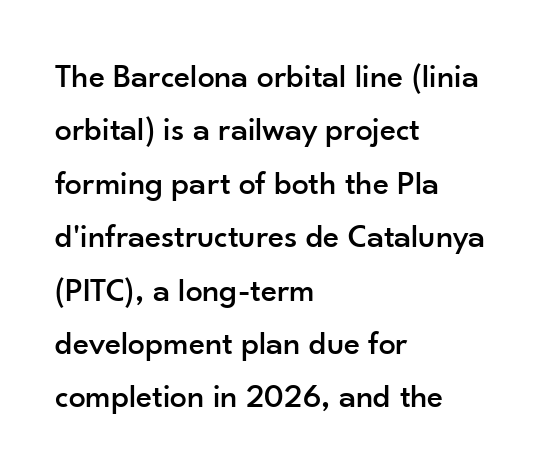
{"serif": "no", "italic": "no", "width": "normal", "stroke_contrast": "low", "x_height": "small", "monospaced": "no", "underline": "no", "align": "left", "line_spacing": "normal", "line_spacing_ratio": 1.57, "letter_spacing": "normal", "letter_spacing_em": 0.0, "glyph_px": 34}
